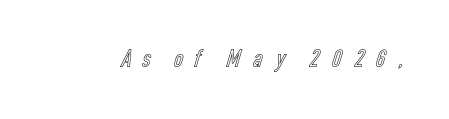
{"underline": "no", "letter_spacing": "wide", "letter_spacing_em": 0.34, "glyph_px": 26}
